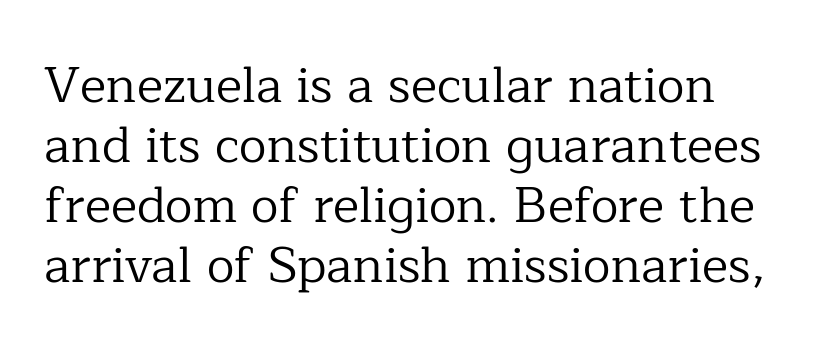
The passage shown is not bold in any degree. These lines are rendered in a variable-pitch font. Designer's note — italics off, roman on. Students, note that the glyphs here touch the page at normal intervals. A typesetter would label this face a serif.
